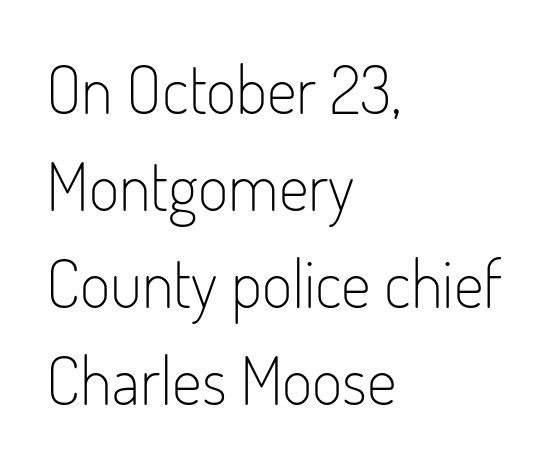
Q: Is the text bold? A: No.
Q: Is the text italic (slanted)? A: No, it is upright.
Q: Is the typeface a serif or a sans-serif typeface? A: Sans-serif.
Q: Is the text underlined? A: No.
Q: How is the paragraph aligned? A: Left-aligned.
Q: Is the spacing between letters normal or unusually wide? A: Normal.
Q: Is the spacing between lines tight, normal or loose? A: Normal.
Q: Width (condensed, normal, or wide)? A: Condensed.
Q: Stroke contrast? A: Low.
Q: x-height? A: Small.
Q: Monospaced? A: No.
